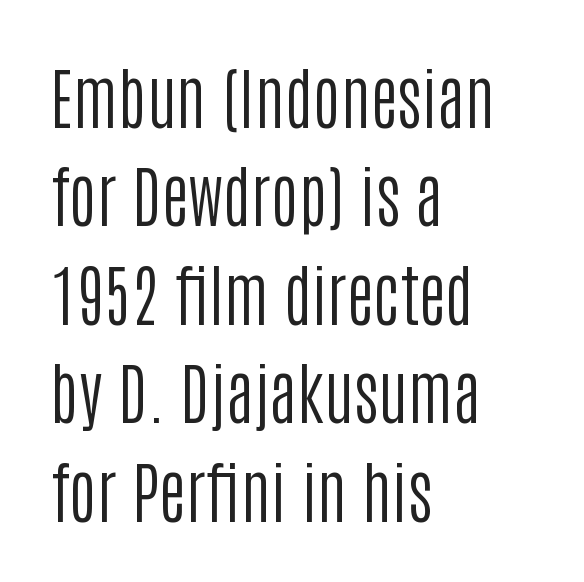
Q: Is the text bold? A: No.
Q: Is the text italic (slanted)? A: No, it is upright.
Q: Is the typeface a serif or a sans-serif typeface? A: Sans-serif.
Q: Is the text underlined? A: No.
Q: How is the paragraph aligned? A: Left-aligned.
Q: Is the spacing between letters normal or unusually wide? A: Normal.
Q: Is the spacing between lines tight, normal or loose? A: Normal.
Q: Width (condensed, normal, or wide)? A: Condensed.
Q: Stroke contrast? A: Low.
Q: x-height? A: Large.
Q: Monospaced? A: No.
